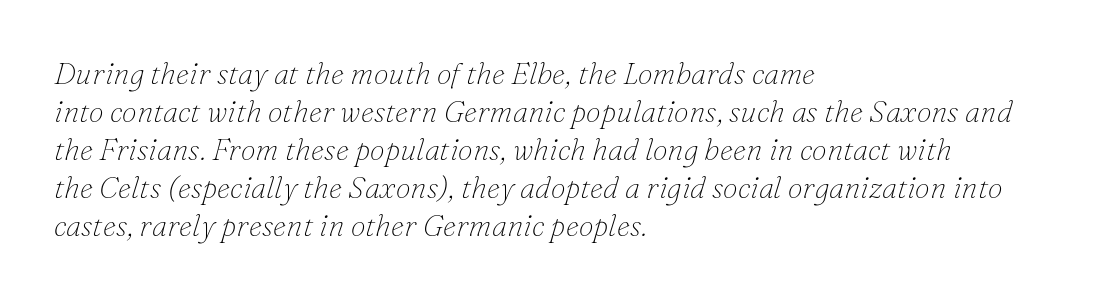
The image shows 30 px thin serif type, italic (leaning right); set left-aligned, normal line spacing (1.27x), normal letter spacing, not underlined; low stroke contrast and a small x-height.
